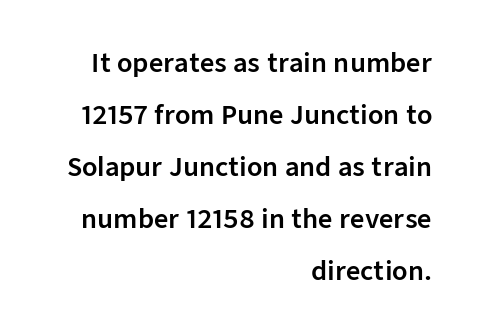
You could fit nearly another row in the gap between these rows. The passage shown is not underscored anywhere. All the whitespace from short lines collects on the left. Tracking here is standard; glyphs follow each other at the usual distance. The type sits square on the baseline with zero lean.
